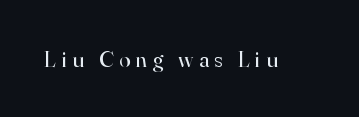
Q: Is the text bold? A: No.
Q: Is the text italic (slanted)? A: No, it is upright.
Q: Is the text underlined? A: No.
Q: Is the spacing between letters normal or unusually wide? A: Unusually wide.
